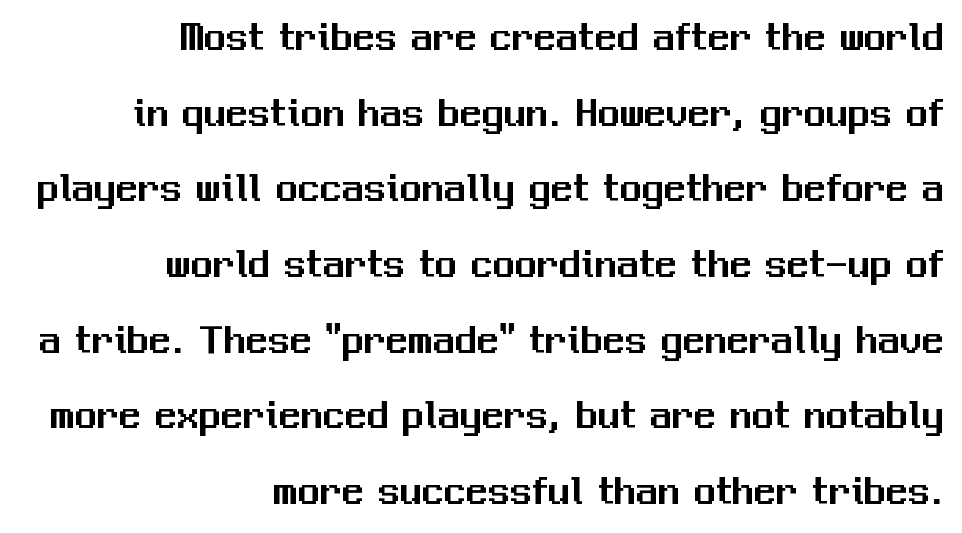
Q: Is the text italic (slanted)? A: No, it is upright.
Q: Is the typeface a serif or a sans-serif typeface? A: Sans-serif.
Q: Is the text underlined? A: No.
Q: How is the paragraph aligned? A: Right-aligned.
Q: Is the spacing between letters normal or unusually wide? A: Normal.
Q: Width (condensed, normal, or wide)? A: Normal.
Q: Stroke contrast? A: Medium.
Q: x-height? A: Medium.
Q: Monospaced? A: No.
